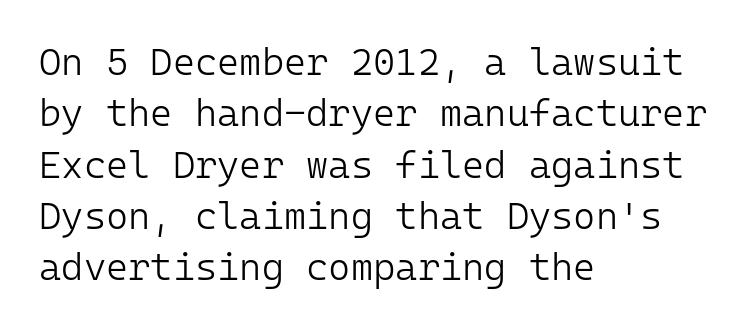
Q: Is the text bold? A: No.
Q: Is the text italic (slanted)? A: No, it is upright.
Q: Is the typeface a serif or a sans-serif typeface? A: Sans-serif.
Q: Is the text underlined? A: No.
Q: How is the paragraph aligned? A: Left-aligned.
Q: Is the spacing between letters normal or unusually wide? A: Normal.
Q: Is the spacing between lines tight, normal or loose? A: Normal.
Q: Width (condensed, normal, or wide)? A: Normal.
Q: Stroke contrast? A: Low.
Q: x-height? A: Medium.
Q: Monospaced? A: Yes.
